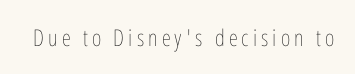
The image shows 23 px text type, upright; set not underlined.
